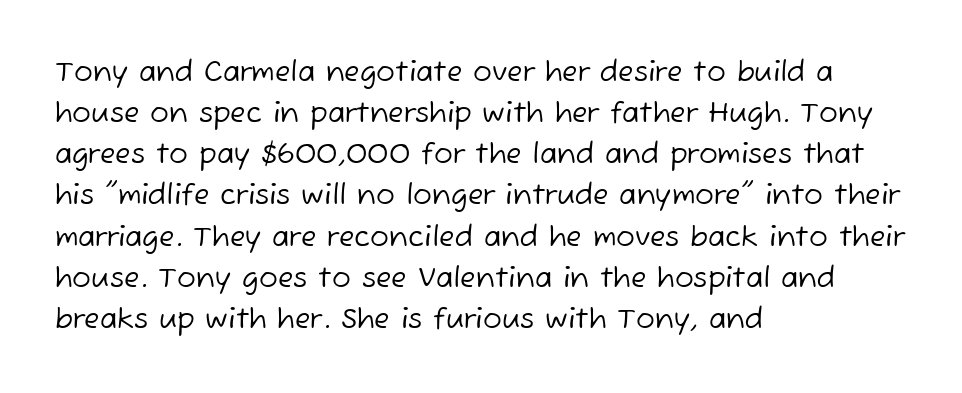
The image shows 28 px regular-weight sans-serif type; set left-aligned, normal line spacing (1.47x), normal letter spacing, not underlined; low stroke contrast and a medium x-height.
